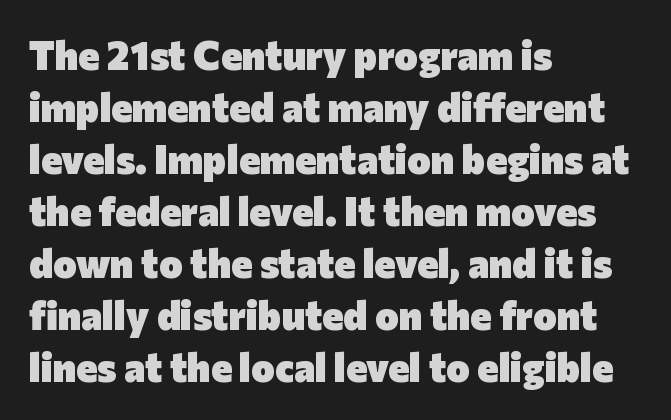
The image shows 40 px heavy sans-serif type, upright; set left-aligned, normal line spacing (1.3x), normal letter spacing, not underlined; low stroke contrast and a medium x-height.
